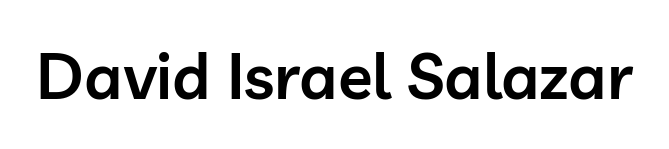
Q: Is the text bold? A: Semi-bold.
Q: Is the text italic (slanted)? A: No, it is upright.
Q: Is the typeface a serif or a sans-serif typeface? A: Sans-serif.
Q: Is the text underlined? A: No.
Q: Is the spacing between letters normal or unusually wide? A: Normal.
Q: Width (condensed, normal, or wide)? A: Normal.
Q: Stroke contrast? A: Low.
Q: x-height? A: Medium.
Q: Monospaced? A: No.
